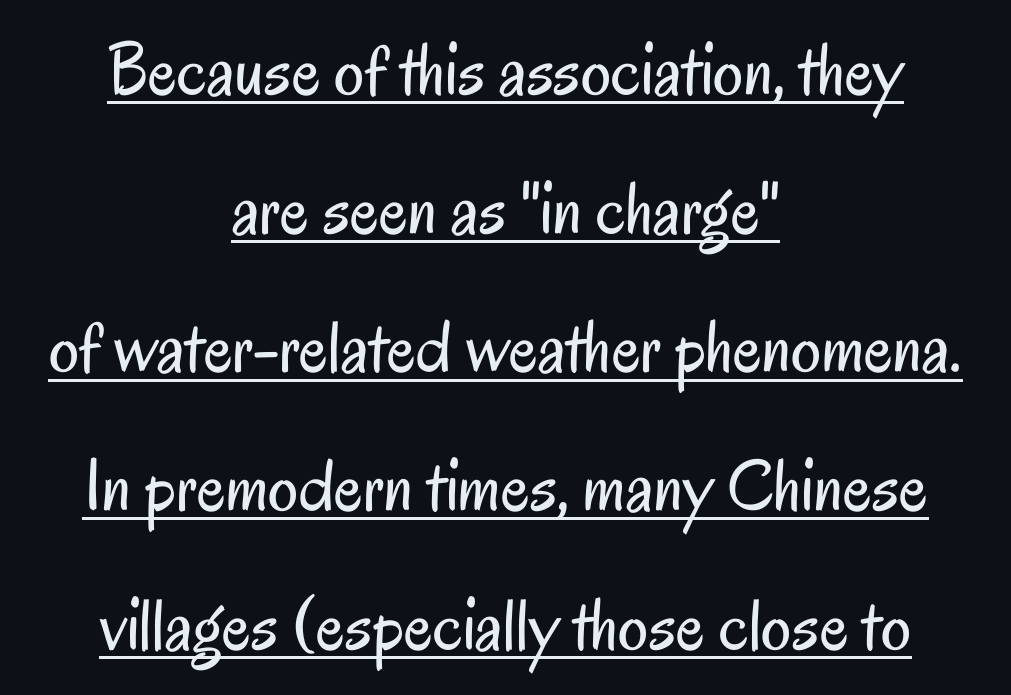
The image shows 75 px regular-weight, condensed sans-serif type, upright; set centered, line spacing 1.85x, normal letter spacing, underlined; low stroke contrast and a small x-height.
